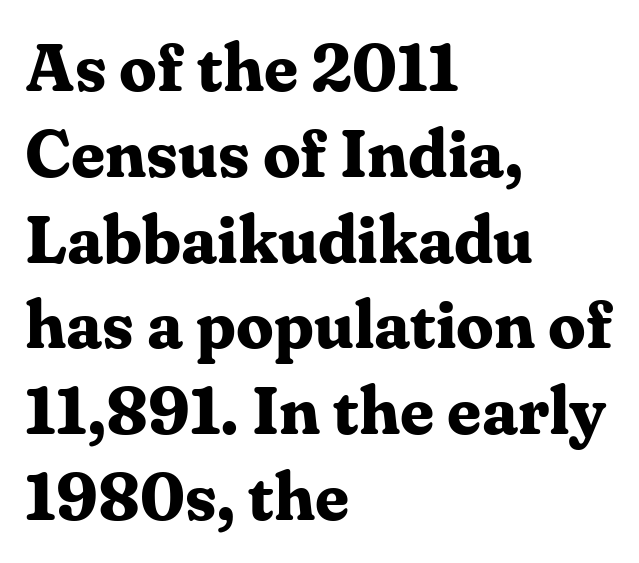
The rows are spaced the way most documents space them. These lines stack with their left ends in a neat column. Beneath every word, the page is bare. Plenty of ink on the page — the face is bold. Do the letters lean? They stand straight. Are there feet on the stems? There are — it's a serif.
